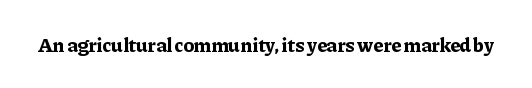
{"italic": "no", "bold": "yes", "underline": "no", "letter_spacing": "normal", "letter_spacing_em": 0.0, "glyph_px": 20}
